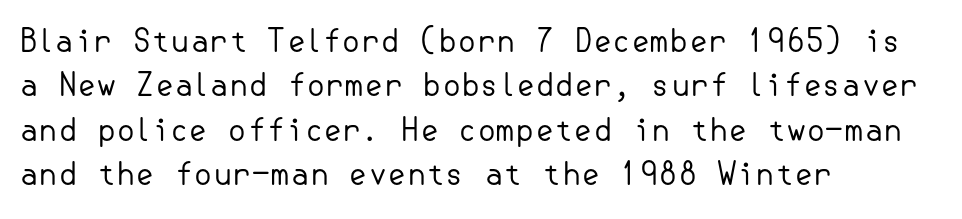
{"serif": "no", "italic": "no", "bold": "no", "weight": "regular", "width": "normal", "stroke_contrast": "low", "x_height": "small", "underline": "no", "align": "left", "line_spacing": "normal", "line_spacing_ratio": 1.43, "letter_spacing": "normal", "letter_spacing_em": 0.0, "glyph_px": 31}
